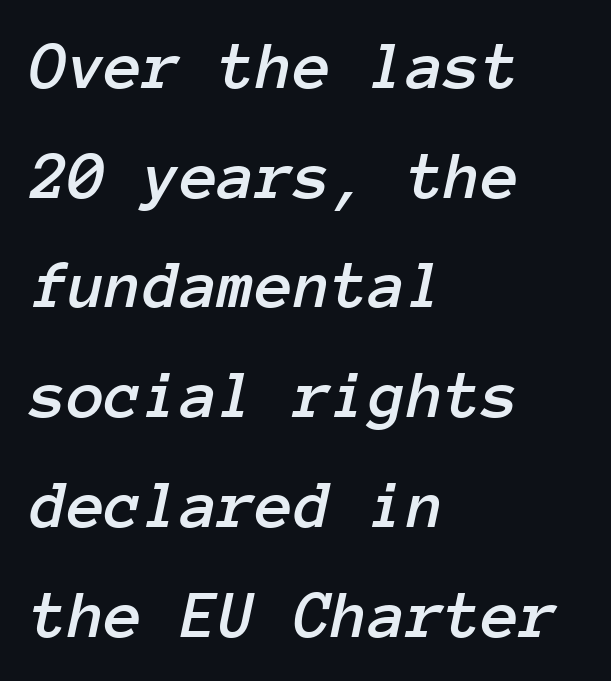
The image shows 69 px text type, italic (leaning right), monospaced; set left-aligned, normal line spacing (1.59x), normal letter spacing, not underlined; low stroke contrast and a medium x-height.
